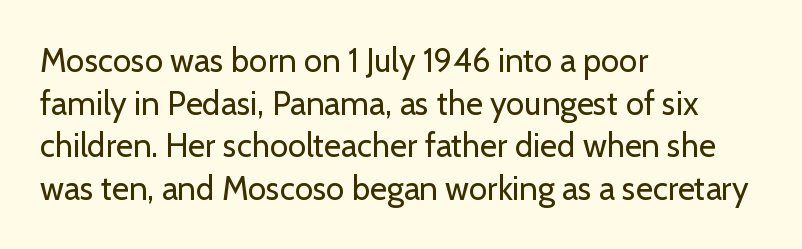
{"serif": "no", "italic": "no", "bold": "no", "weight": "regular", "width": "normal", "stroke_contrast": "low", "x_height": "medium", "monospaced": "no", "underline": "no", "align": "left", "line_spacing": "normal", "line_spacing_ratio": 1.29, "letter_spacing": "normal", "letter_spacing_em": 0.0, "glyph_px": 33}
